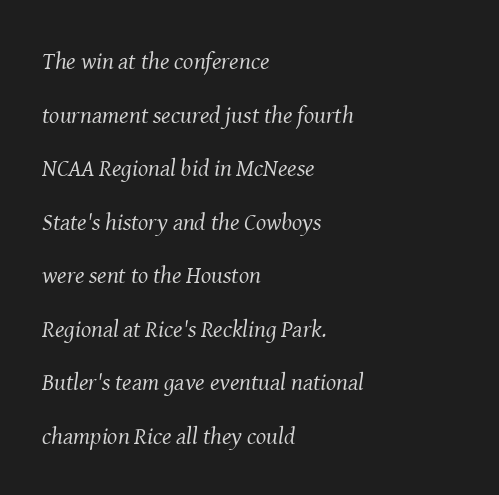
{"italic": "yes", "lean": "right", "slant_degrees": 8, "bold": "no", "underline": "no", "align": "left", "line_spacing": "loose", "line_spacing_ratio": 2.23, "letter_spacing": "normal", "letter_spacing_em": 0.0, "glyph_px": 24}
